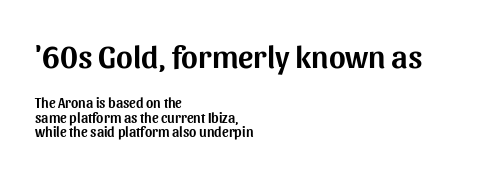
{"serif": "no", "italic": "no", "width": "normal", "stroke_contrast": "medium", "x_height": "medium", "monospaced": "no", "underline": "no", "align": "left", "line_spacing": "tight", "line_spacing_ratio": 1.02, "letter_spacing": "normal", "letter_spacing_em": 0.0, "larger_block": "first", "size_ratio": 2.29, "glyph_px": 32}
